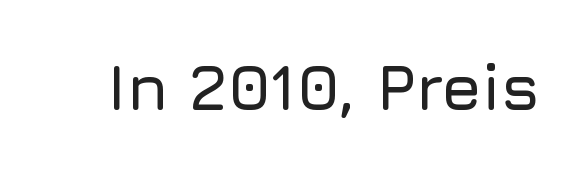
{"serif": "no", "italic": "no", "width": "normal", "stroke_contrast": "low", "x_height": "medium", "monospaced": "no", "underline": "no", "letter_spacing": "normal", "letter_spacing_em": 0.0, "glyph_px": 65}
